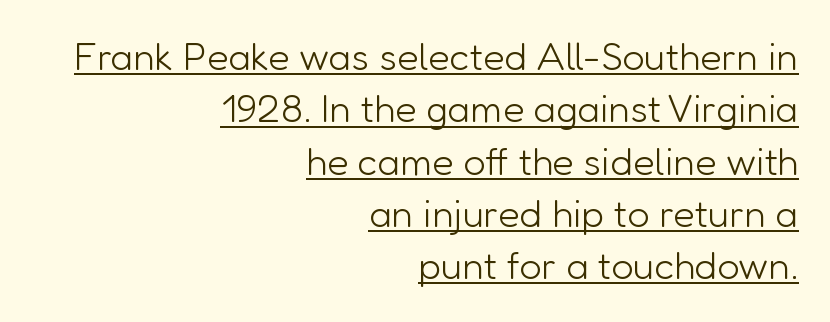
Q: Is the text bold? A: No.
Q: Is the text italic (slanted)? A: No, it is upright.
Q: Is the typeface a serif or a sans-serif typeface? A: Sans-serif.
Q: Is the text underlined? A: Yes.
Q: How is the paragraph aligned? A: Right-aligned.
Q: Is the spacing between letters normal or unusually wide? A: Normal.
Q: Is the spacing between lines tight, normal or loose? A: Normal.
Q: Width (condensed, normal, or wide)? A: Normal.
Q: Stroke contrast? A: Low.
Q: x-height? A: Medium.
Q: Monospaced? A: No.
